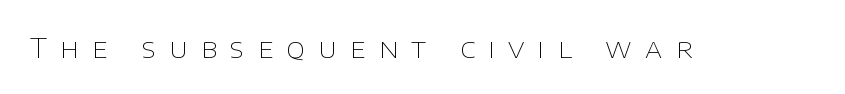
{"italic": "no", "bold": "no", "underline": "no", "letter_spacing": "wide", "letter_spacing_em": 0.49, "glyph_px": 27}
